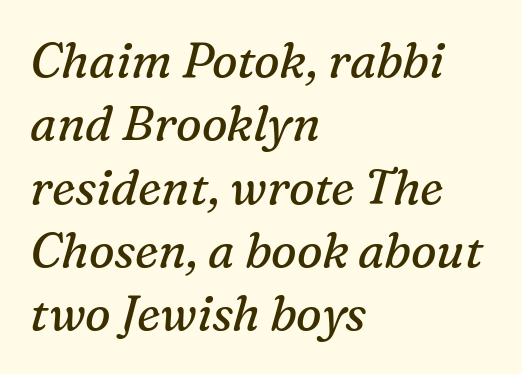
Q: Is the text bold? A: No.
Q: Is the text italic (slanted)? A: Yes, it leans right by about 16 degrees.
Q: Is the typeface a serif or a sans-serif typeface? A: Serif.
Q: Is the text underlined? A: No.
Q: How is the paragraph aligned? A: Left-aligned.
Q: Is the spacing between letters normal or unusually wide? A: Normal.
Q: Is the spacing between lines tight, normal or loose? A: Normal.
Q: Width (condensed, normal, or wide)? A: Normal.
Q: Stroke contrast? A: Medium.
Q: x-height? A: Medium.
Q: Monospaced? A: No.
